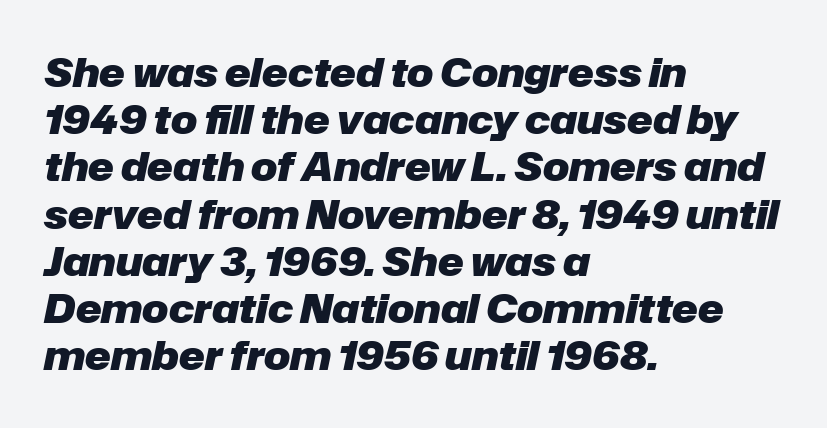
Emphasis by weight is at full strength: bold. Is the type slanted? Yes — the strokes lean at a clear angle. A clean baseline with only descenders dipping below it. Horizontally, the lines are justified to the leading edge only. The type is set solid horizontally, with unmodified tracking. Proportional: the letters do not fall into vertical columns.
